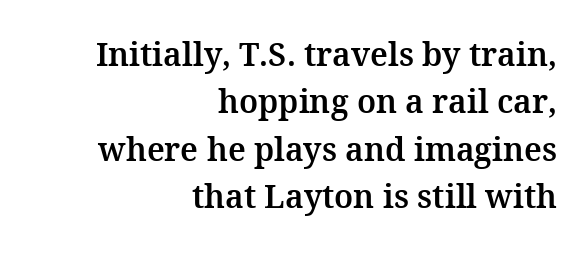
{"serif": "yes", "italic": "no", "width": "normal", "stroke_contrast": "medium", "x_height": "medium", "monospaced": "no", "underline": "no", "align": "right", "line_spacing": "normal", "line_spacing_ratio": 1.48, "letter_spacing": "normal", "letter_spacing_em": 0.0, "glyph_px": 32}
